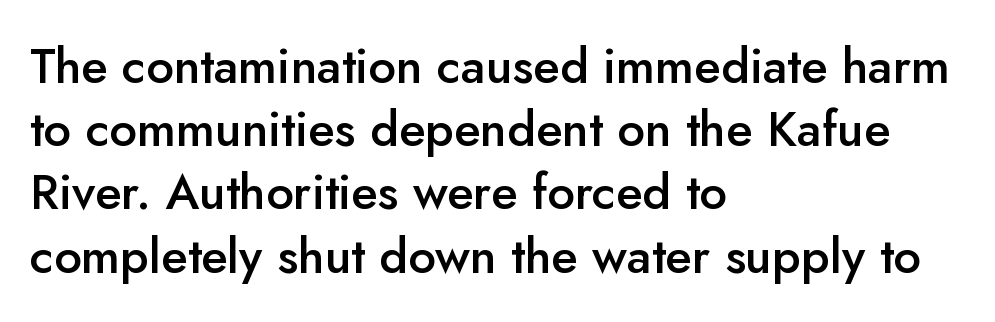
Q: Is the text bold? A: Semi-bold.
Q: Is the text italic (slanted)? A: No, it is upright.
Q: Is the typeface a serif or a sans-serif typeface? A: Sans-serif.
Q: Is the text underlined? A: No.
Q: How is the paragraph aligned? A: Left-aligned.
Q: Is the spacing between letters normal or unusually wide? A: Normal.
Q: Is the spacing between lines tight, normal or loose? A: Normal.
Q: Width (condensed, normal, or wide)? A: Normal.
Q: Stroke contrast? A: Low.
Q: x-height? A: Small.
Q: Monospaced? A: No.
